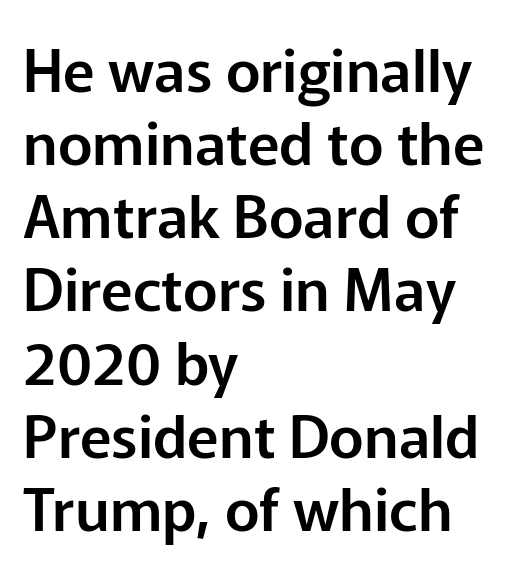
Q: Is the text italic (slanted)? A: No, it is upright.
Q: Is the typeface a serif or a sans-serif typeface? A: Sans-serif.
Q: Is the text underlined? A: No.
Q: How is the paragraph aligned? A: Left-aligned.
Q: Is the spacing between letters normal or unusually wide? A: Normal.
Q: Width (condensed, normal, or wide)? A: Normal.
Q: Stroke contrast? A: Low.
Q: x-height? A: Medium.
Q: Monospaced? A: No.
